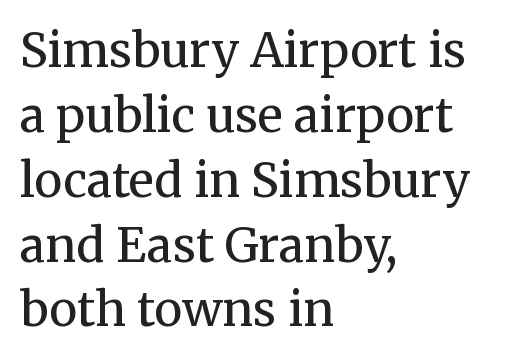
{"serif": "yes", "italic": "no", "bold": "no", "weight": "regular", "width": "normal", "stroke_contrast": "medium", "x_height": "medium", "monospaced": "no", "underline": "no", "align": "left", "line_spacing": "normal", "line_spacing_ratio": 1.38, "letter_spacing": "normal", "letter_spacing_em": 0.0, "glyph_px": 47}
